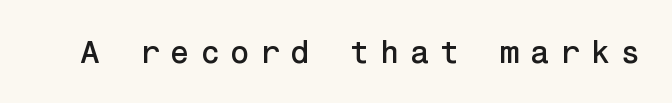
{"serif": "no", "italic": "no", "width": "normal", "stroke_contrast": "low", "x_height": "medium", "underline": "no", "letter_spacing": "wide", "letter_spacing_em": 0.32, "glyph_px": 32}
